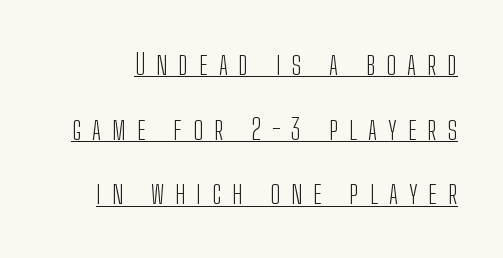
{"serif": "no", "italic": "no", "bold": "no", "weight": "light", "width": "condensed", "stroke_contrast": "low", "x_height": "medium", "monospaced": "no", "underline": "yes", "line_spacing": "loose", "line_spacing_ratio": 2.23, "letter_spacing": "wide", "letter_spacing_em": 0.38, "glyph_px": 29}
